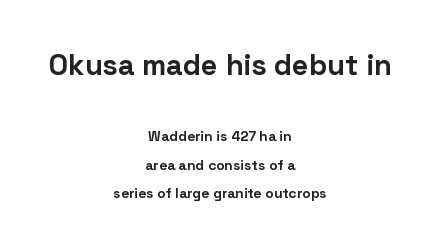
Q: Is the text bold? A: Yes.
Q: Is the text italic (slanted)? A: No, it is upright.
Q: Is the typeface a serif or a sans-serif typeface? A: Sans-serif.
Q: Is the text underlined? A: No.
Q: How is the paragraph aligned? A: Centered.
Q: Is the spacing between letters normal or unusually wide? A: Normal.
Q: Is the spacing between lines tight, normal or loose? A: Loose.
Q: Which block of text is set in a larger size, the first (top) or the second (bottom)? A: The first (top) one.
Q: Width (condensed, normal, or wide)? A: Normal.
Q: Stroke contrast? A: Low.
Q: x-height? A: Medium.
Q: Monospaced? A: No.
